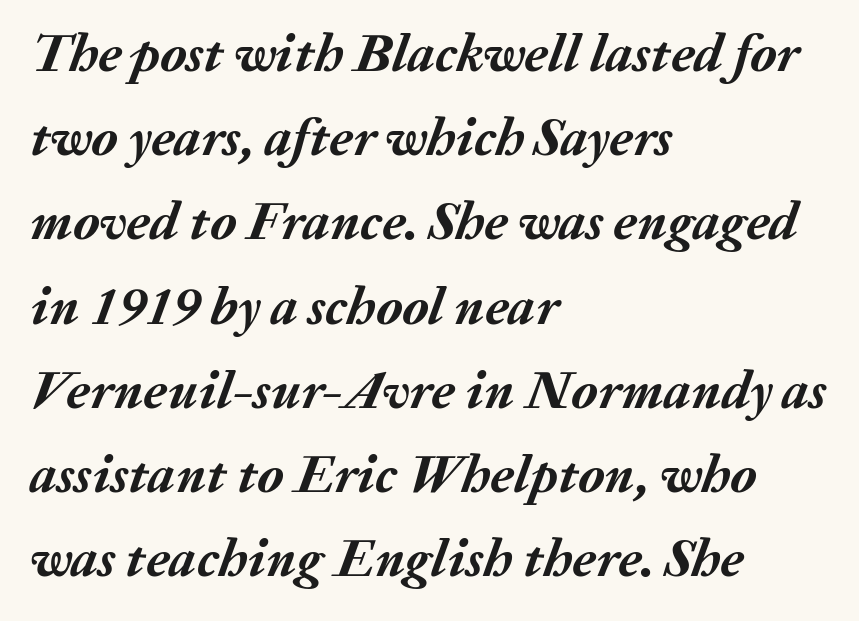
The image shows 54 px semibold type, italic (leaning right); set left-aligned, normal line spacing (1.56x), normal letter spacing, not underlined; medium stroke contrast and a medium x-height.
